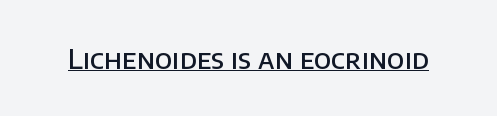
The image shows 27 px text type, upright; set normal letter spacing, underlined.
